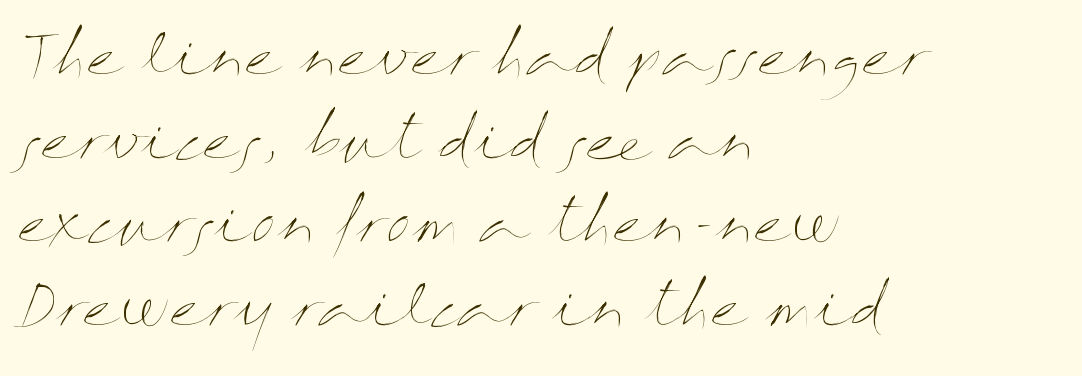
The image shows 55 px thin, wide type; set left-aligned, normal line spacing (1.52x), normal letter spacing, not underlined; medium stroke contrast and a medium x-height.
